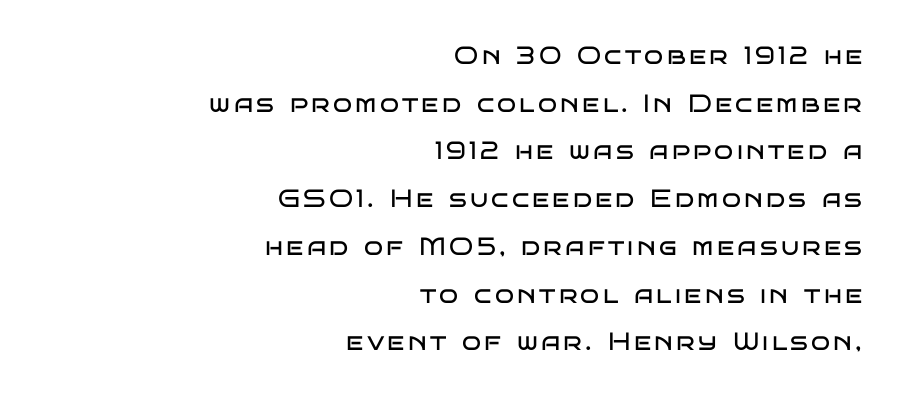
Q: Is the text bold? A: No.
Q: Is the text italic (slanted)? A: No, it is upright.
Q: Is the text underlined? A: No.
Q: How is the paragraph aligned? A: Right-aligned.
Q: Is the spacing between lines tight, normal or loose? A: Loose.
